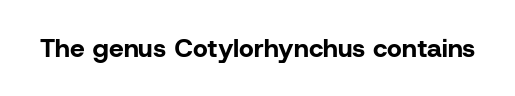
{"italic": "no", "bold": "yes", "underline": "no", "letter_spacing": "normal", "letter_spacing_em": 0.0, "glyph_px": 26}
